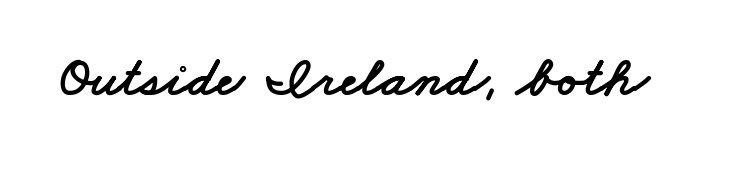
{"serif": "no", "width": "wide", "stroke_contrast": "low", "x_height": "small", "monospaced": "no", "underline": "no", "letter_spacing": "normal", "letter_spacing_em": 0.0, "glyph_px": 58}
